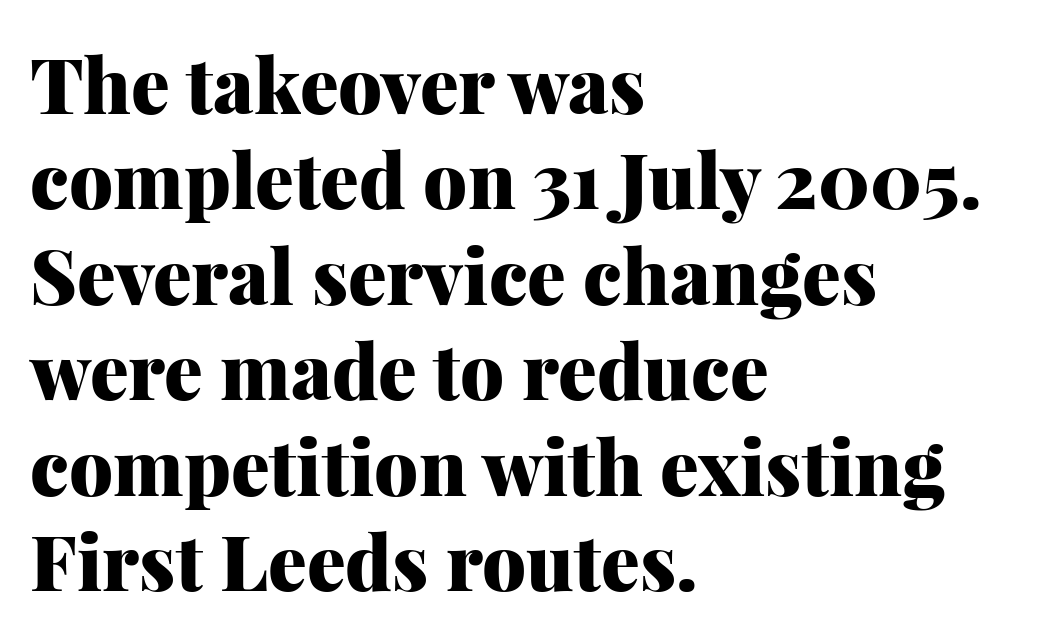
The passage is arranged the way most books set body copy — flush left. Rendered with straight, roman letterforms. A typesetter would call this proportional, since set widths differ per character. Observe the serifs anchoring each vertical stroke in this sample. The letterforms sit shoulder to shoulder at normal distance.
